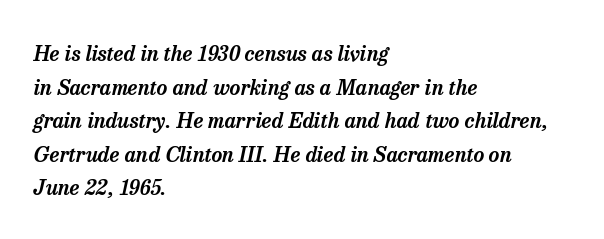
{"italic": "yes", "lean": "right", "slant_degrees": 13, "underline": "no", "align": "left", "line_spacing": "normal", "line_spacing_ratio": 1.6, "letter_spacing": "normal", "letter_spacing_em": 0.0, "glyph_px": 21}
